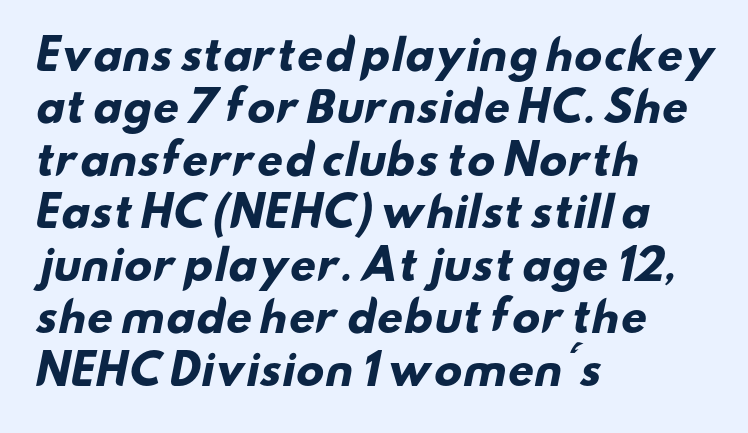
Q: Is the text bold? A: Yes.
Q: Is the typeface a serif or a sans-serif typeface? A: Sans-serif.
Q: Is the text underlined? A: No.
Q: How is the paragraph aligned? A: Left-aligned.
Q: Is the spacing between letters normal or unusually wide? A: Normal.
Q: Is the spacing between lines tight, normal or loose? A: Normal.
Q: Width (condensed, normal, or wide)? A: Wide.
Q: Stroke contrast? A: Low.
Q: x-height? A: Small.
Q: Monospaced? A: No.
